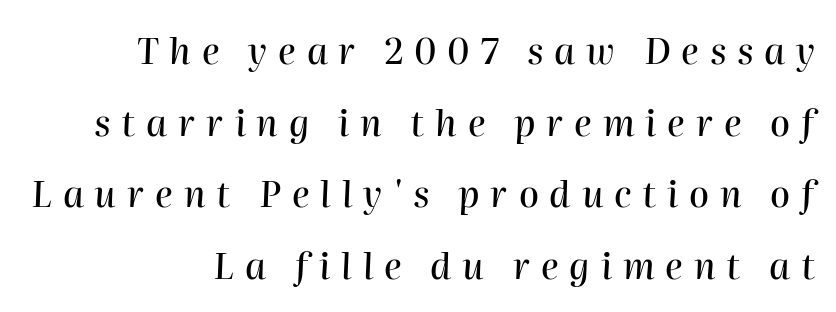
Regarding leading, the lines here are spaced well apart. Layout note: lines flush right. You could only call the tracking loose — the letters float apart. Character widths vary here, with narrow letters taking less room than wide ones.
